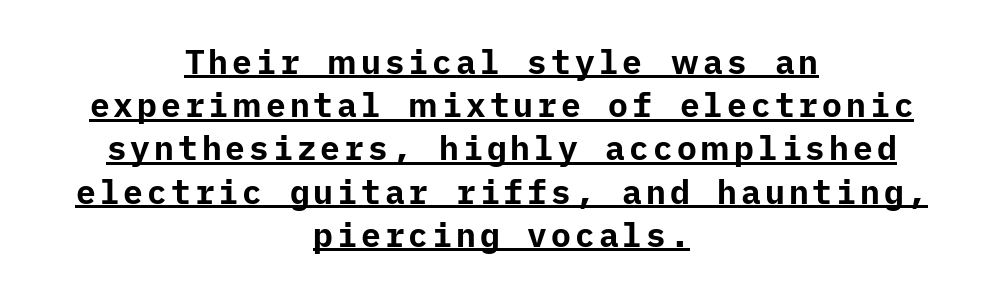
Every row of glyphs is offset so its center matches the block's center. A sans-serif font was chosen for this passage. Honestly, the row spacing looks completely unremarkable. Is there any slant? The stems are plumb. This is underlined copy, the kind a proofreader might mark for attention.
